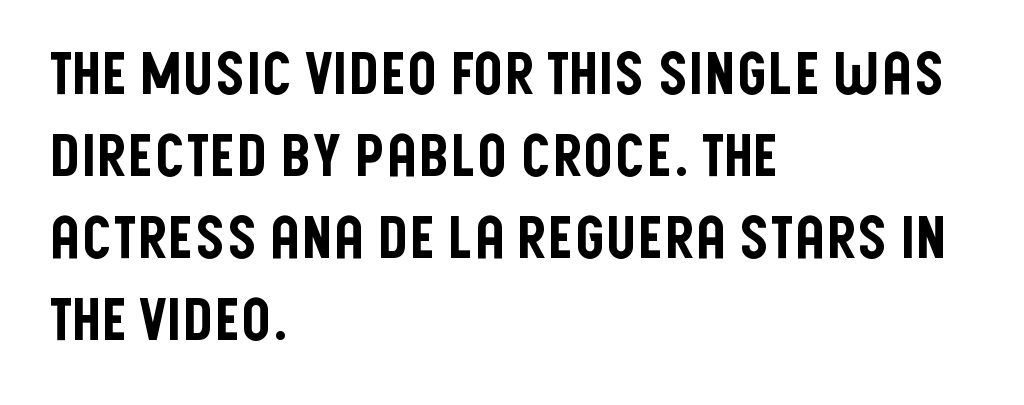
{"serif": "no", "italic": "no", "width": "condensed", "stroke_contrast": "low", "x_height": "large", "monospaced": "no", "underline": "no", "align": "left", "line_spacing": "normal", "line_spacing_ratio": 1.39, "letter_spacing": "normal", "letter_spacing_em": 0.0, "glyph_px": 59}
